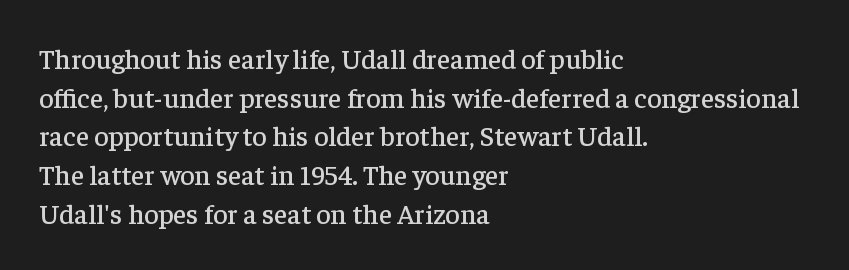
{"serif": "yes", "italic": "no", "width": "normal", "stroke_contrast": "low", "x_height": "medium", "monospaced": "no", "underline": "no", "align": "left", "line_spacing": "normal", "line_spacing_ratio": 1.38, "letter_spacing": "normal", "letter_spacing_em": 0.0, "glyph_px": 28}
